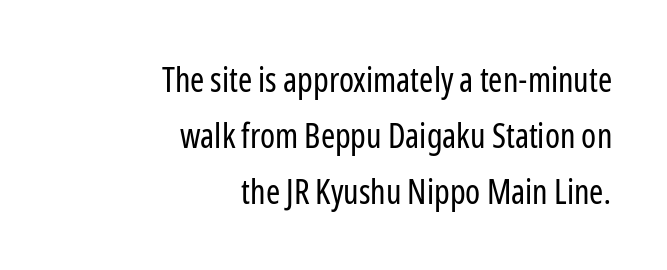
The image shows 34 px regular-weight, condensed sans-serif type, upright; set right-aligned, normal line spacing (1.65x), normal letter spacing, not underlined; low stroke contrast and a medium x-height.
